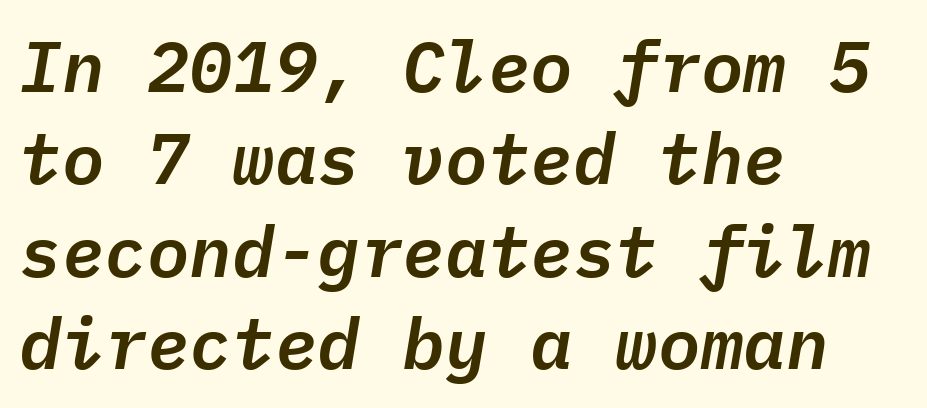
{"italic": "yes", "lean": "right", "slant_degrees": 9, "width": "normal", "stroke_contrast": "low", "x_height": "medium", "monospaced": "yes", "underline": "no", "align": "left", "line_spacing": "normal", "line_spacing_ratio": 1.3, "letter_spacing": "normal", "letter_spacing_em": 0.0, "glyph_px": 71}
